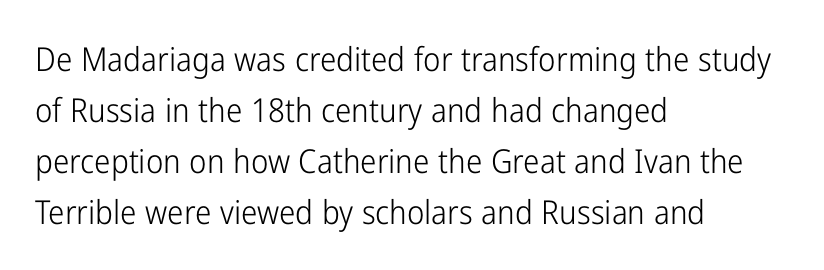
Stroke thickness stays within the range of a standard reading face or lighter. The horizontal fit of the characters is conventional and even. Rule under the text: the space is simply empty. You can tell from the bare stems that sans-serif type was used. Looks like regular typesetting: each glyph gets only the width it needs. Reading down the column, the eye jumps a familiar distance to each next line.
